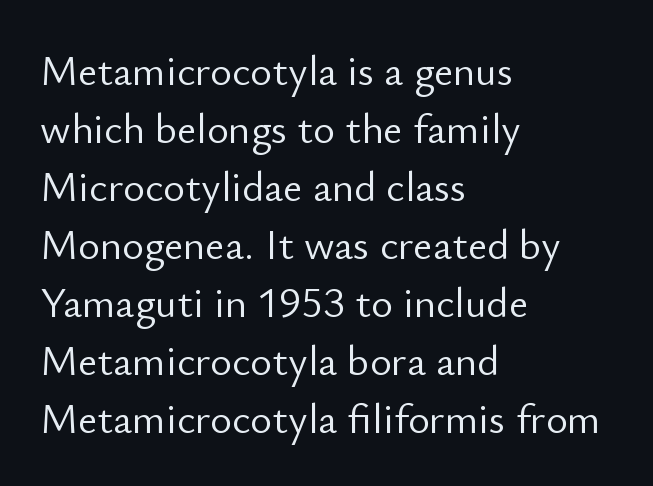
Nothing heavy about these letters — not bold at all. The letters stand straight up with perfectly vertical stems. Anything drawn beneath the words? Only blank space. The passage shown stacks its lines at a standard gap. Tracking here is standard; glyphs follow each other at the usual distance.
